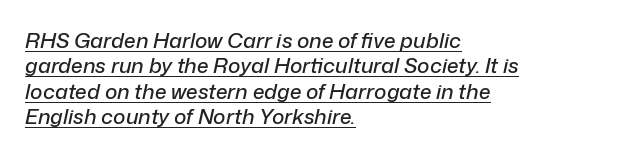
{"italic": "yes", "lean": "right", "slant_degrees": 12, "underline": "yes", "align": "left", "line_spacing_ratio": 1.21, "letter_spacing": "normal", "letter_spacing_em": 0.0, "glyph_px": 21}
